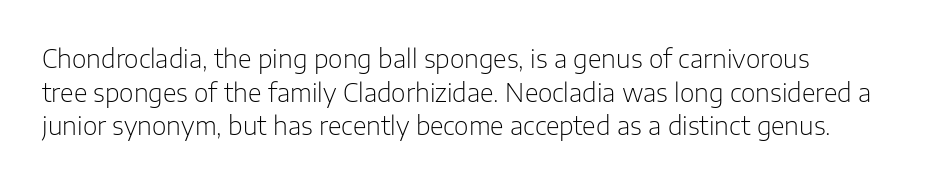
Honestly, there is no underline to notice here at all. These lines were composed using upright roman letters. Rows of type keep a routine distance in the vertical direction. No letter is thick-stroked: the sample isn't bold. You could call the tracking neutral — neither tight nor loose.
